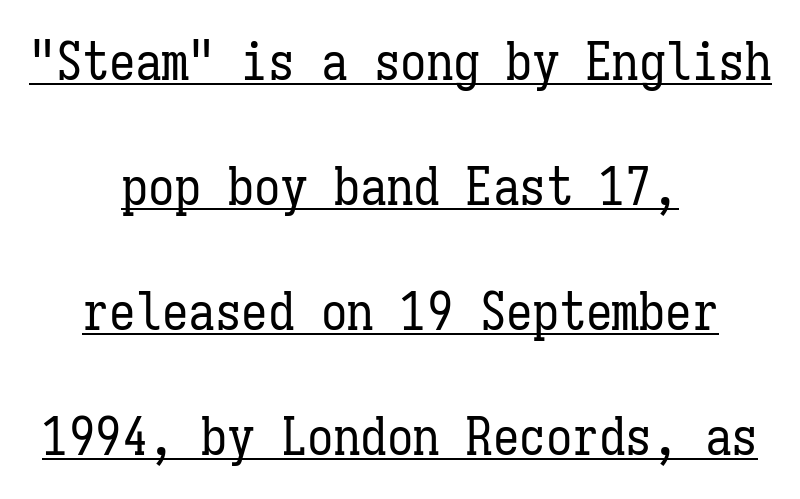
Q: Is the text bold? A: No.
Q: Is the text italic (slanted)? A: No, it is upright.
Q: Is the text underlined? A: Yes.
Q: How is the paragraph aligned? A: Centered.
Q: Is the spacing between letters normal or unusually wide? A: Normal.
Q: Is the spacing between lines tight, normal or loose? A: Loose.
Q: Width (condensed, normal, or wide)? A: Condensed.
Q: Stroke contrast? A: Low.
Q: x-height? A: Medium.
Q: Monospaced? A: Yes.
